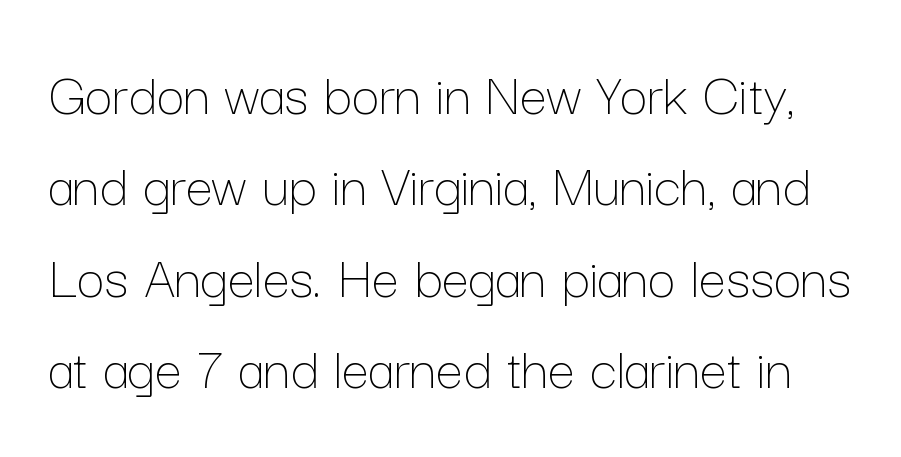
Q: Is the text bold? A: No.
Q: Is the text italic (slanted)? A: No, it is upright.
Q: Is the text underlined? A: No.
Q: Is the spacing between letters normal or unusually wide? A: Normal.
Q: Is the spacing between lines tight, normal or loose? A: Normal.
Q: Width (condensed, normal, or wide)? A: Normal.
Q: Stroke contrast? A: Low.
Q: x-height? A: Medium.
Q: Monospaced? A: No.
